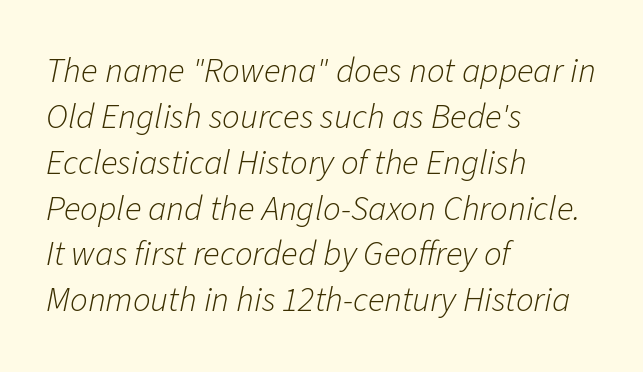
Default kerning and tracking; the words read as compact shapes. Vertically, the passage feels balanced, rows spaced as you'd expect. Horizontal alignment here is leftward, the default for most running prose. The space beneath each line is pristine and unruled. Proportional: the letters do not fall into vertical columns. The whole block is typeset with a tilt.
